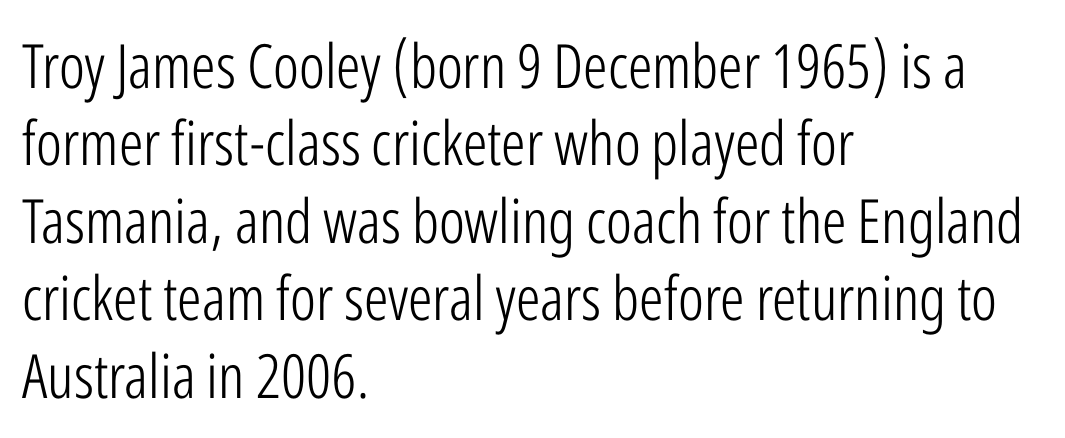
{"serif": "no", "italic": "no", "bold": "no", "weight": "light", "width": "condensed", "stroke_contrast": "low", "x_height": "medium", "monospaced": "no", "underline": "no", "align": "left", "line_spacing": "normal", "line_spacing_ratio": 1.27, "letter_spacing": "normal", "letter_spacing_em": 0.0, "glyph_px": 61}
